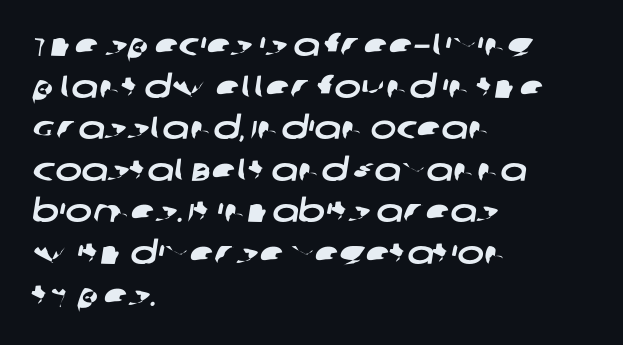
{"serif": "no", "width": "wide", "stroke_contrast": "low", "x_height": "large", "monospaced": "no", "underline": "no", "align": "left", "line_spacing": "normal", "line_spacing_ratio": 1.3, "letter_spacing": "normal", "letter_spacing_em": 0.0, "glyph_px": 32}
